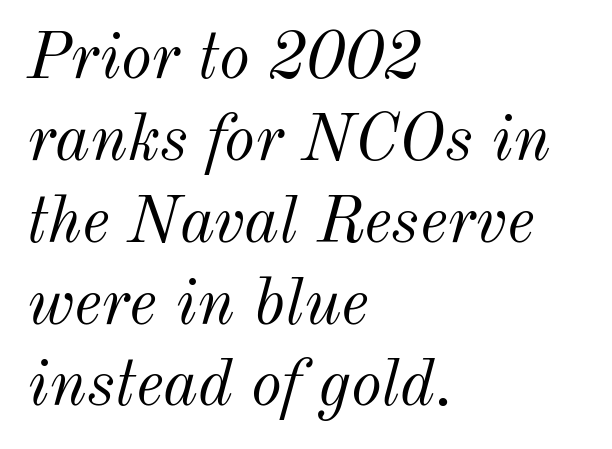
The image shows 66 px light type, italic (leaning right); set left-aligned, line spacing 1.24x, normal letter spacing, not underlined; medium stroke contrast and a small x-height.
